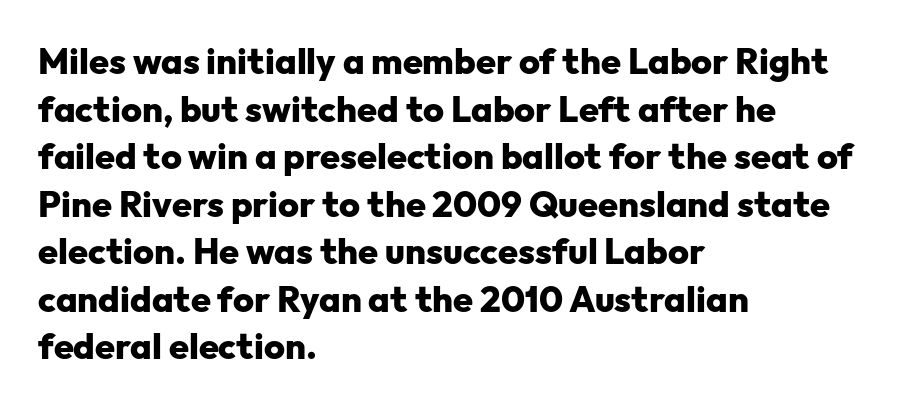
Q: Is the text bold? A: Yes.
Q: Is the text italic (slanted)? A: No, it is upright.
Q: Is the typeface a serif or a sans-serif typeface? A: Sans-serif.
Q: Is the text underlined? A: No.
Q: How is the paragraph aligned? A: Left-aligned.
Q: Is the spacing between letters normal or unusually wide? A: Normal.
Q: Is the spacing between lines tight, normal or loose? A: Normal.
Q: Width (condensed, normal, or wide)? A: Normal.
Q: Stroke contrast? A: Low.
Q: x-height? A: Medium.
Q: Monospaced? A: No.
